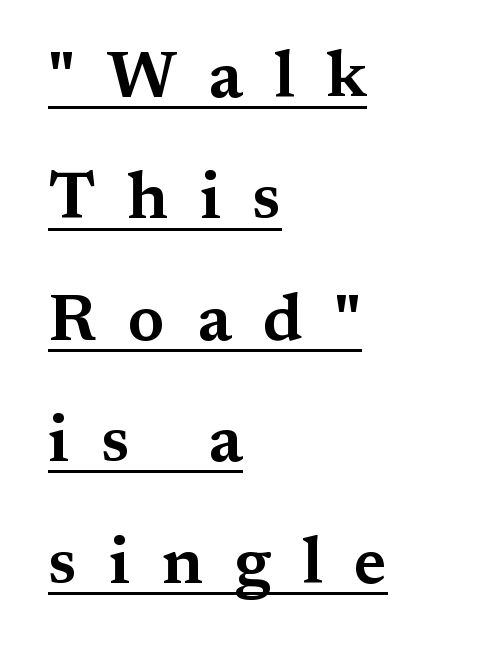
{"serif": "yes", "italic": "no", "width": "wide", "stroke_contrast": "medium", "x_height": "medium", "monospaced": "no", "underline": "yes", "align": "left", "line_spacing_ratio": 1.84, "letter_spacing": "wide", "letter_spacing_em": 0.48, "glyph_px": 66}
